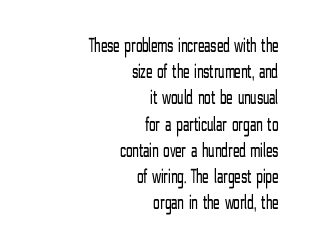
The image shows 21 px text type, upright; set right-aligned, normal line spacing (1.25x), normal letter spacing, not underlined.
